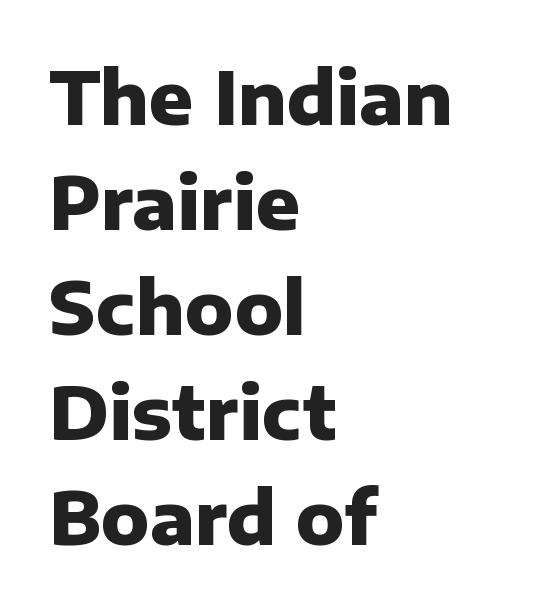
Q: Is the text bold? A: Yes.
Q: Is the text italic (slanted)? A: No, it is upright.
Q: Is the typeface a serif or a sans-serif typeface? A: Sans-serif.
Q: Is the text underlined? A: No.
Q: How is the paragraph aligned? A: Left-aligned.
Q: Is the spacing between letters normal or unusually wide? A: Normal.
Q: Is the spacing between lines tight, normal or loose? A: Normal.
Q: Width (condensed, normal, or wide)? A: Normal.
Q: Stroke contrast? A: Low.
Q: x-height? A: Medium.
Q: Monospaced? A: No.
